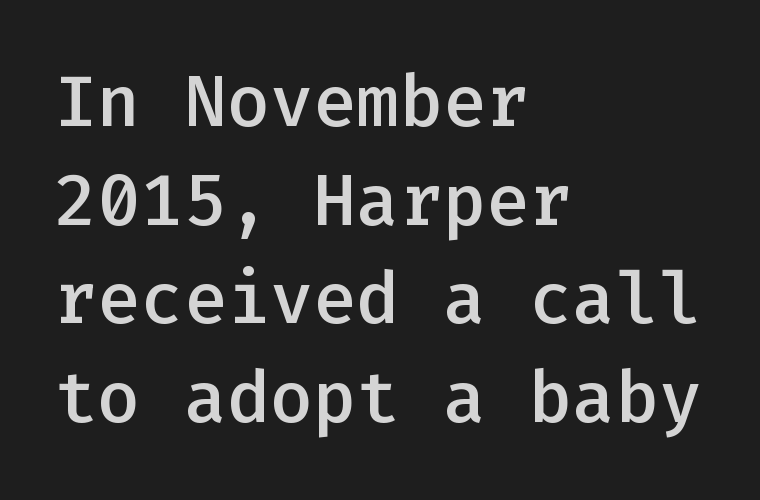
The image shows 72 px semibold sans-serif type, upright, monospaced; set left-aligned, normal line spacing (1.37x), normal letter spacing, not underlined; low stroke contrast and a medium x-height.
